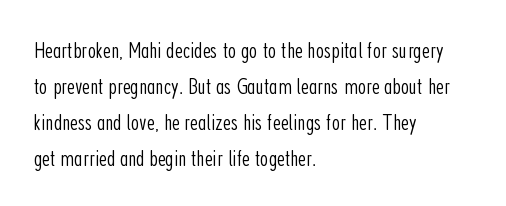
Q: Is the text bold? A: No.
Q: Is the text italic (slanted)? A: No, it is upright.
Q: Is the text underlined? A: No.
Q: How is the paragraph aligned? A: Left-aligned.
Q: Is the spacing between letters normal or unusually wide? A: Normal.
Q: Is the spacing between lines tight, normal or loose? A: Normal.
